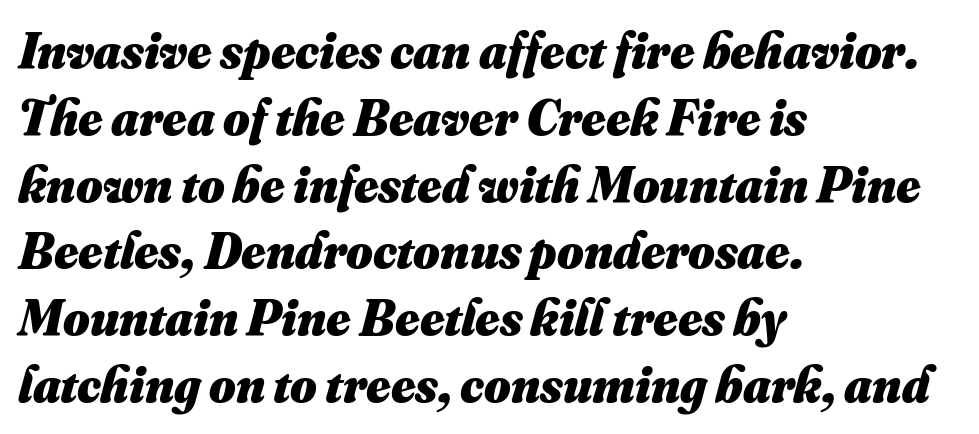
Q: Is the text bold? A: Yes.
Q: Is the text underlined? A: No.
Q: How is the paragraph aligned? A: Left-aligned.
Q: Is the spacing between letters normal or unusually wide? A: Normal.
Q: Is the spacing between lines tight, normal or loose? A: Normal.
Q: Width (condensed, normal, or wide)? A: Normal.
Q: Stroke contrast? A: Medium.
Q: x-height? A: Small.
Q: Monospaced? A: No.
